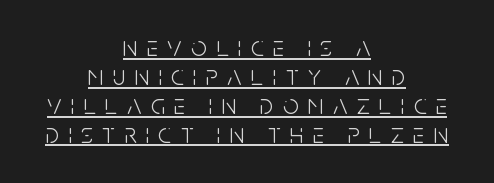
Stroke mass is kept to a normal reading level or below. Quick note: underline on. Note the varied advance widths — an 'i' is clearly narrower than an 'm'. Short and long lines alike share a common midpoint. Posture: straight, roman, zero tilt.
